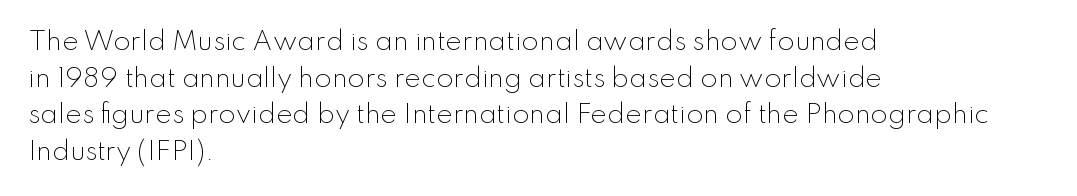
The image shows 25 px text type, upright; set left-aligned, normal line spacing (1.47x), normal letter spacing, not underlined.
